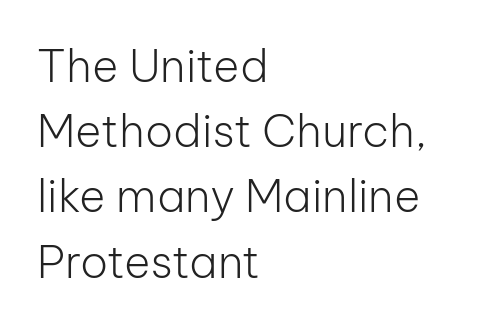
Q: Is the text bold? A: No.
Q: Is the text italic (slanted)? A: No, it is upright.
Q: Is the typeface a serif or a sans-serif typeface? A: Sans-serif.
Q: Is the text underlined? A: No.
Q: How is the paragraph aligned? A: Left-aligned.
Q: Is the spacing between letters normal or unusually wide? A: Normal.
Q: Is the spacing between lines tight, normal or loose? A: Normal.
Q: Width (condensed, normal, or wide)? A: Normal.
Q: Stroke contrast? A: Low.
Q: x-height? A: Medium.
Q: Monospaced? A: No.
